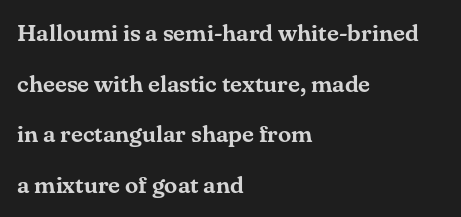
Q: Is the text italic (slanted)? A: No, it is upright.
Q: Is the text underlined? A: No.
Q: How is the paragraph aligned? A: Left-aligned.
Q: Is the spacing between letters normal or unusually wide? A: Normal.
Q: Is the spacing between lines tight, normal or loose? A: Loose.
